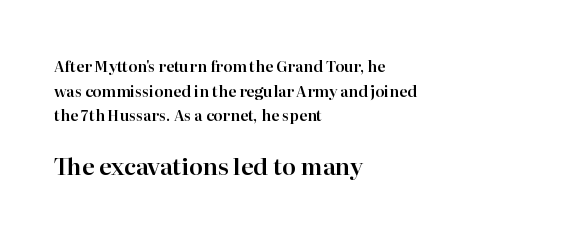
The image shows 23 px text type, upright; set left-aligned, normal line spacing (1.65x), normal letter spacing, not underlined; the second (bottom) block is 1.53x larger.
